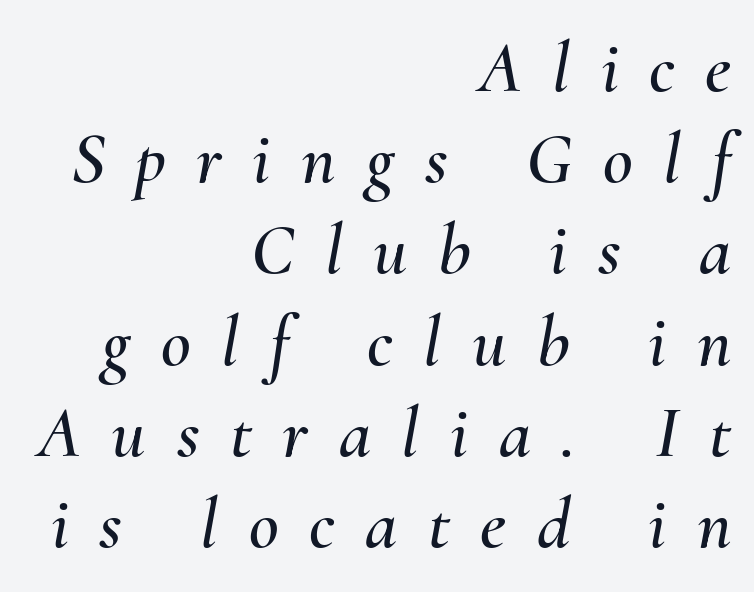
{"italic": "yes", "lean": "right", "slant_degrees": 10, "width": "normal", "stroke_contrast": "medium", "x_height": "small", "monospaced": "no", "underline": "no", "align": "right", "line_spacing": "normal", "line_spacing_ratio": 1.25, "letter_spacing": "wide", "letter_spacing_em": 0.42, "glyph_px": 73}
